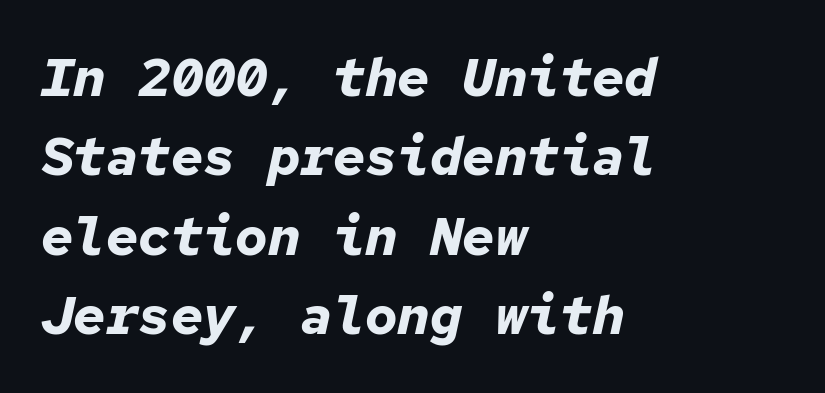
The image shows 54 px bold type, italic (leaning right), monospaced; set left-aligned, normal line spacing (1.47x), normal letter spacing, not underlined; low stroke contrast and a medium x-height.
